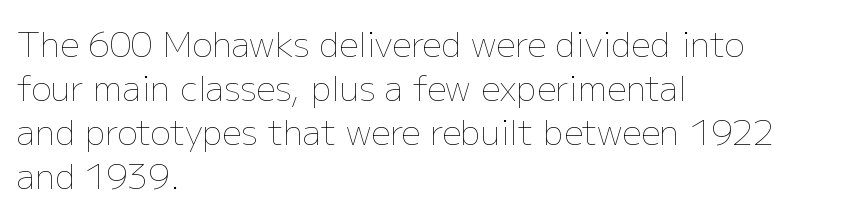
{"italic": "no", "bold": "no", "weight": "thin", "width": "normal", "stroke_contrast": "low", "x_height": "medium", "monospaced": "no", "underline": "no", "align": "left", "line_spacing": "normal", "line_spacing_ratio": 1.29, "letter_spacing": "normal", "letter_spacing_em": 0.0, "glyph_px": 34}
